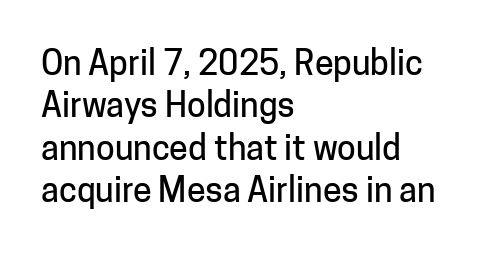
{"serif": "no", "italic": "no", "width": "normal", "stroke_contrast": "low", "x_height": "medium", "monospaced": "no", "underline": "no", "align": "left", "line_spacing": "normal", "line_spacing_ratio": 1.25, "letter_spacing": "normal", "letter_spacing_em": 0.0, "glyph_px": 34}
